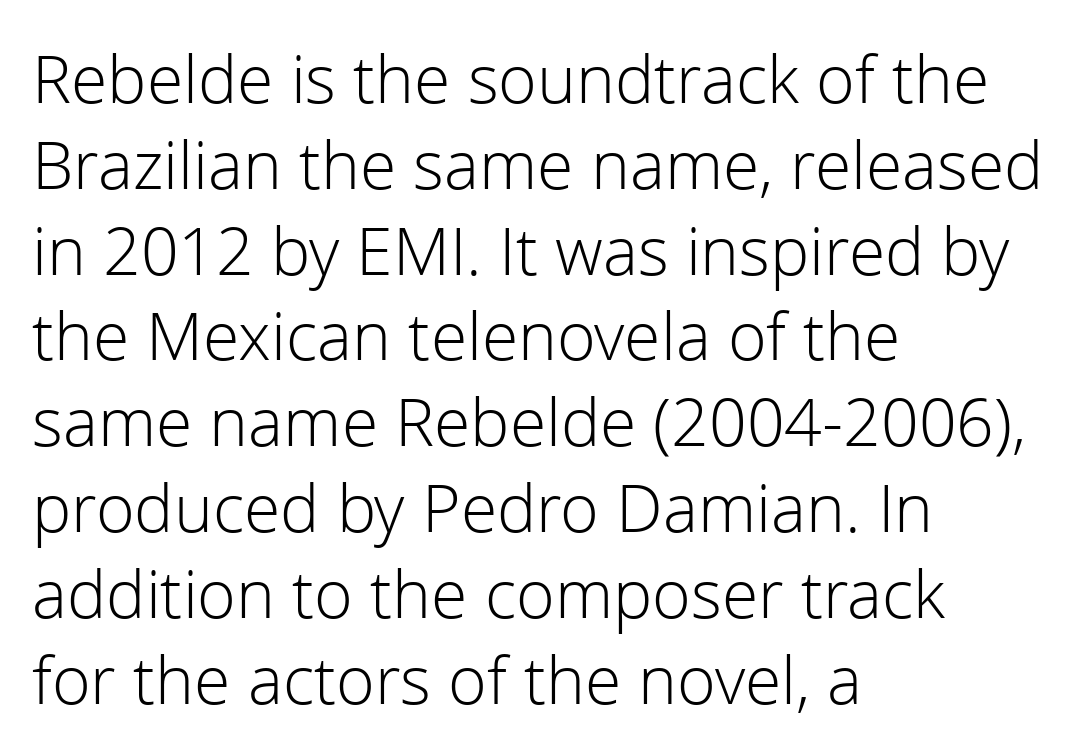
Q: Is the text bold? A: No.
Q: Is the text italic (slanted)? A: No, it is upright.
Q: Is the typeface a serif or a sans-serif typeface? A: Sans-serif.
Q: Is the text underlined? A: No.
Q: How is the paragraph aligned? A: Left-aligned.
Q: Is the spacing between letters normal or unusually wide? A: Normal.
Q: Is the spacing between lines tight, normal or loose? A: Normal.
Q: Width (condensed, normal, or wide)? A: Normal.
Q: x-height? A: Medium.
Q: Monospaced? A: No.
